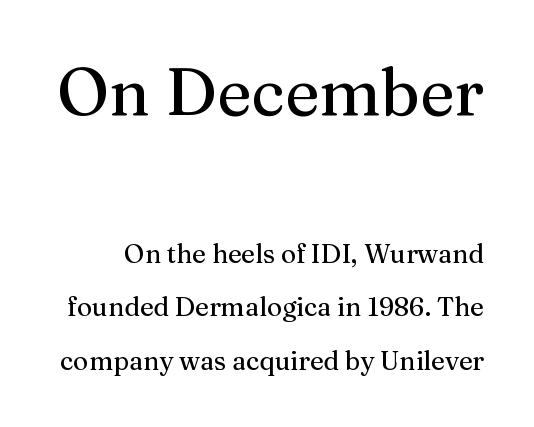
Q: Is the text italic (slanted)? A: No, it is upright.
Q: Is the typeface a serif or a sans-serif typeface? A: Serif.
Q: Is the text underlined? A: No.
Q: Is the spacing between letters normal or unusually wide? A: Normal.
Q: Is the spacing between lines tight, normal or loose? A: Loose.
Q: Which block of text is set in a larger size, the first (top) or the second (bottom)? A: The first (top) one.
Q: Width (condensed, normal, or wide)? A: Normal.
Q: Stroke contrast? A: Medium.
Q: x-height? A: Medium.
Q: Monospaced? A: No.
